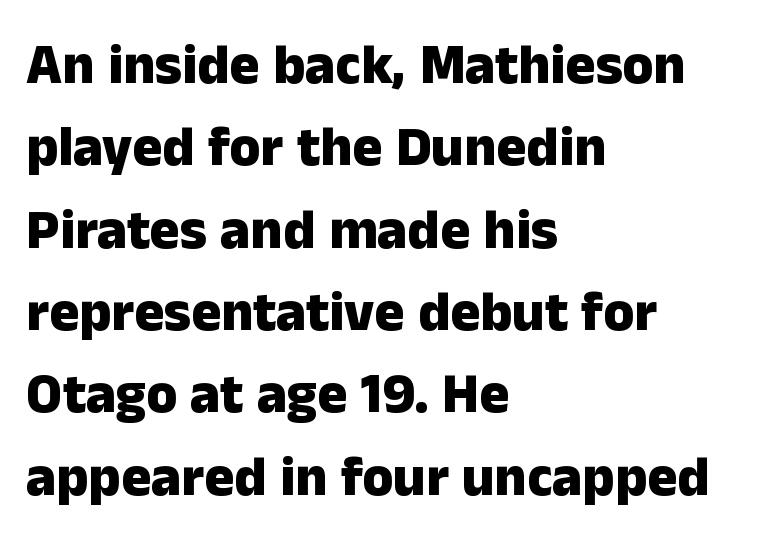
The image shows 56 px heavy sans-serif type, upright; set left-aligned, normal line spacing (1.47x), normal letter spacing, not underlined; low stroke contrast and a medium x-height.
